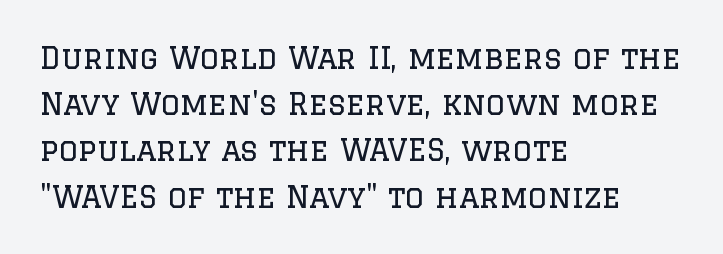
{"serif": "yes", "italic": "no", "bold": "no", "weight": "regular", "width": "normal", "stroke_contrast": "low", "x_height": "large", "monospaced": "no", "underline": "no", "align": "left", "line_spacing": "normal", "line_spacing_ratio": 1.54, "letter_spacing": "normal", "letter_spacing_em": 0.0, "glyph_px": 30}
